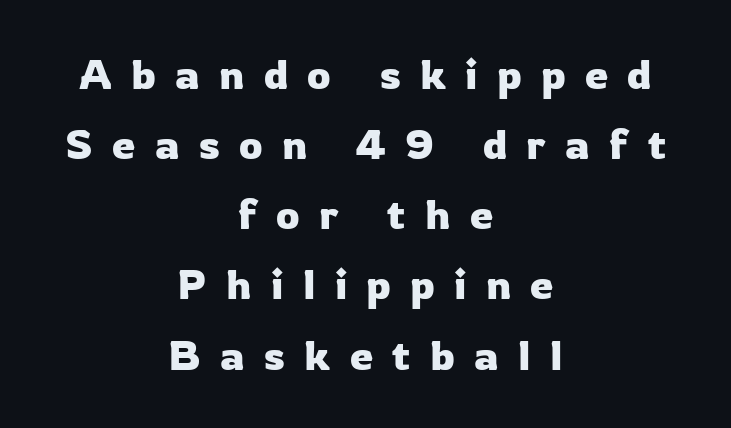
Someone cranked the tracking dial way up on this one. The text block is weighted toward neither margin, spreading evenly from the middle. A typesetter would mark this as roman, not italic. Leading: standard.
